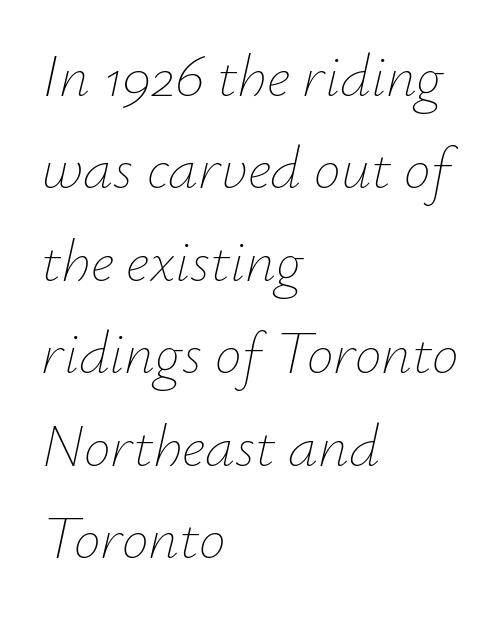
The image shows 60 px thin type, italic (leaning right); set left-aligned, normal line spacing (1.54x), normal letter spacing, not underlined; low stroke contrast and a small x-height.
